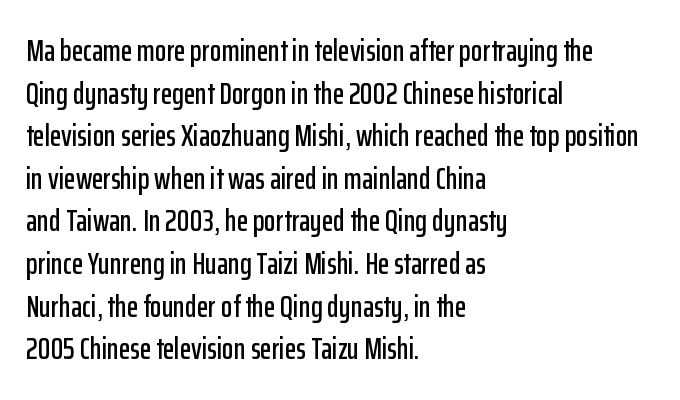
The image shows 30 px condensed sans-serif type, upright; set left-aligned, normal line spacing (1.42x), normal letter spacing, not underlined; low stroke contrast and a medium x-height.
